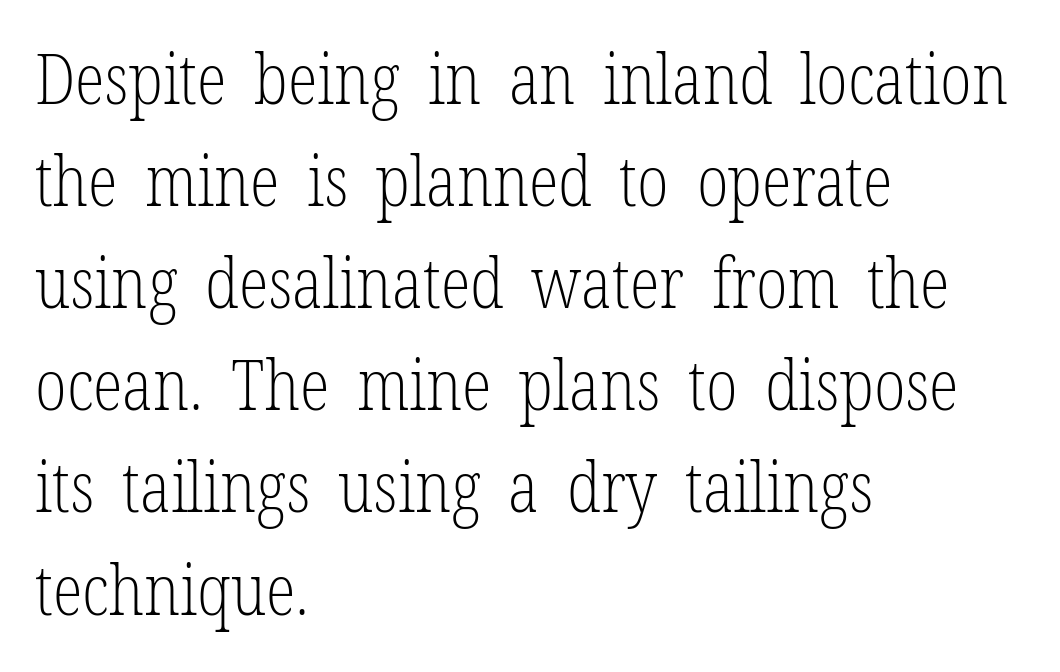
{"serif": "yes", "italic": "no", "bold": "no", "weight": "light", "width": "condensed", "stroke_contrast": "low", "x_height": "medium", "monospaced": "no", "underline": "no", "align": "left", "line_spacing": "normal", "line_spacing_ratio": 1.48, "letter_spacing": "normal", "letter_spacing_em": 0.0, "glyph_px": 69}
